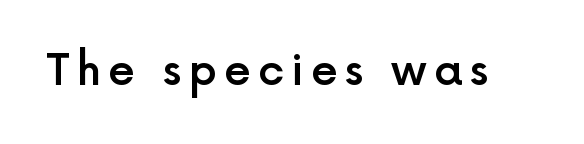
Q: Is the text bold? A: Semi-bold.
Q: Is the text italic (slanted)? A: No, it is upright.
Q: Is the typeface a serif or a sans-serif typeface? A: Sans-serif.
Q: Is the text underlined? A: No.
Q: Width (condensed, normal, or wide)? A: Normal.
Q: x-height? A: Medium.
Q: Monospaced? A: No.
